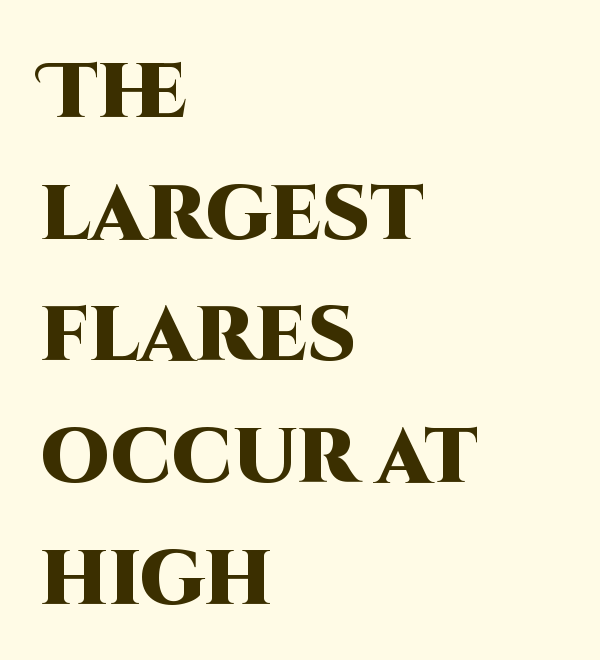
The typesetter chose a ragged-right arrangement here. Heavy, bold letterforms. In terms of leading, this rendering sits right in the middle. Proportional: the letters do not fall into vertical columns.
